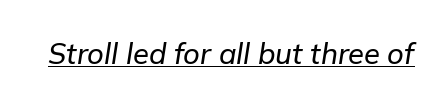
Q: Is the text italic (slanted)? A: Yes, it leans right by about 9 degrees.
Q: Is the text underlined? A: Yes.
Q: Is the spacing between letters normal or unusually wide? A: Normal.
Q: Width (condensed, normal, or wide)? A: Normal.
Q: Stroke contrast? A: Low.
Q: x-height? A: Medium.
Q: Monospaced? A: No.
